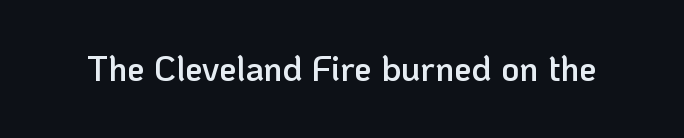
The image shows 35 px semibold sans-serif type, upright; set normal letter spacing, not underlined; low stroke contrast and a medium x-height.
